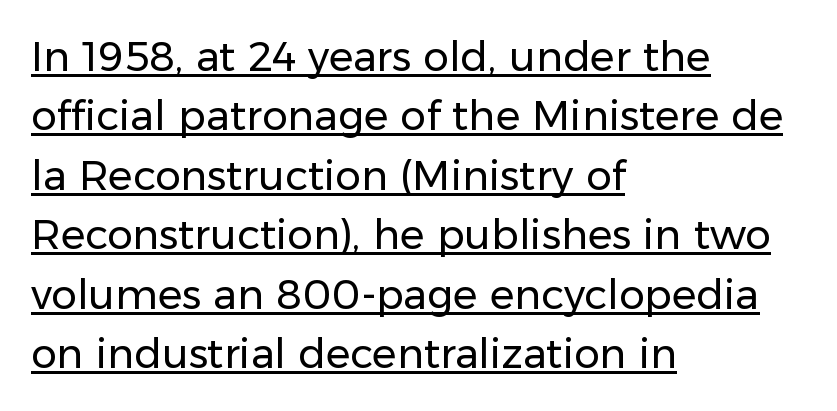
These lines keep a tight, regular rhythm from letter to letter. The typesetter chose a ragged-right arrangement here. These lines are rendered in a variable-pitch font. This is roman type, the default non-slanted kind. No heavy texture on the line: the type isn't bold. The lines sit at an ordinary, default distance from one another.
